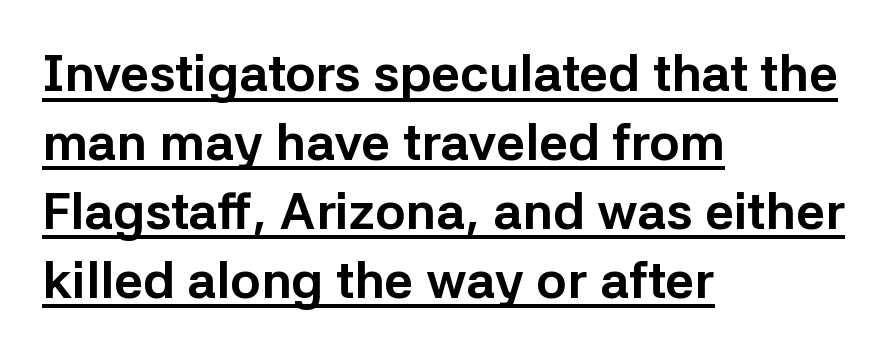
{"serif": "no", "italic": "no", "bold": "yes", "weight": "bold", "width": "normal", "stroke_contrast": "low", "x_height": "medium", "monospaced": "no", "underline": "yes", "align": "left", "line_spacing": "normal", "line_spacing_ratio": 1.35, "letter_spacing": "normal", "letter_spacing_em": 0.0, "glyph_px": 51}
